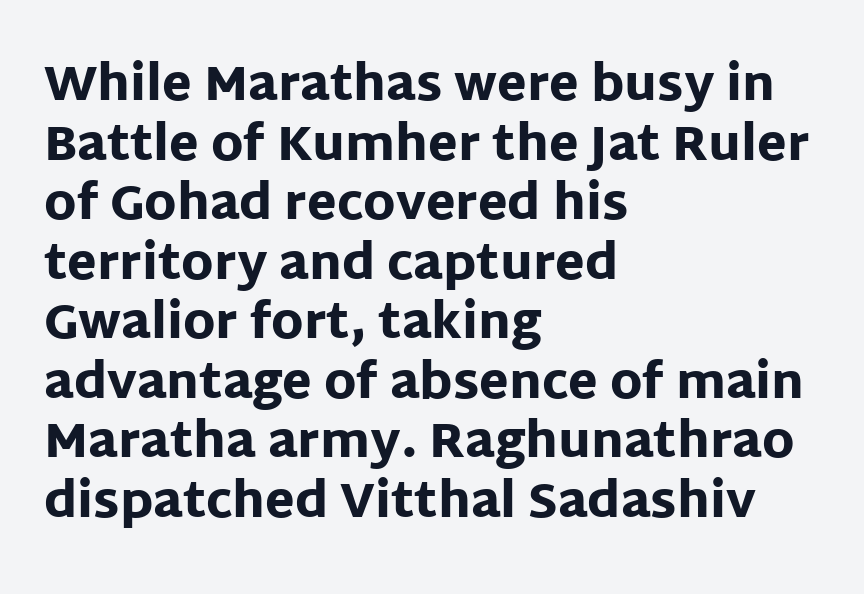
The image shows 48 px heavy sans-serif type, upright; set left-aligned, line spacing 1.24x, normal letter spacing, not underlined; low stroke contrast and a large x-height.
